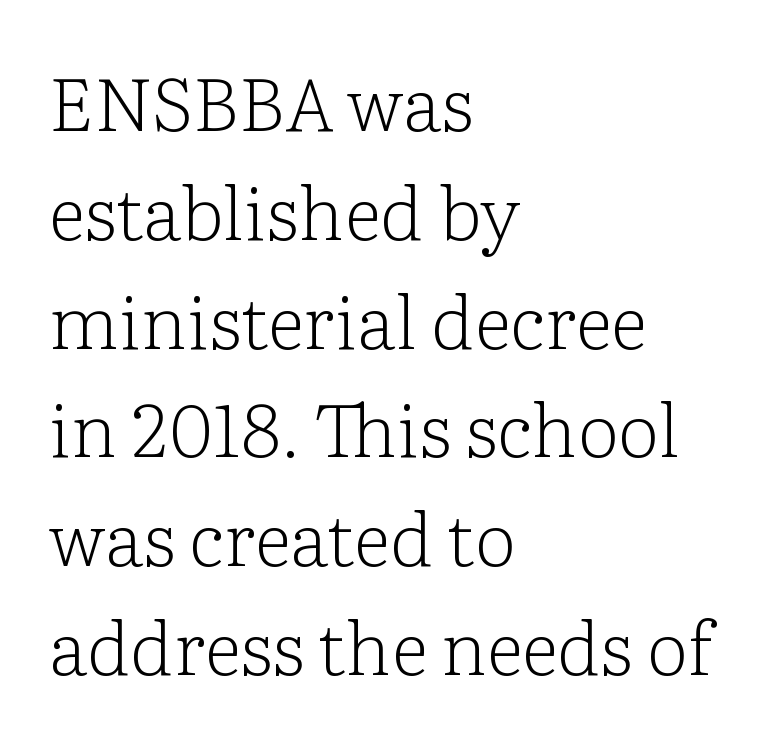
{"serif": "yes", "italic": "no", "bold": "no", "weight": "light", "width": "normal", "stroke_contrast": "low", "x_height": "medium", "monospaced": "no", "underline": "no", "align": "left", "line_spacing": "normal", "line_spacing_ratio": 1.47, "letter_spacing": "normal", "letter_spacing_em": 0.0, "glyph_px": 74}
